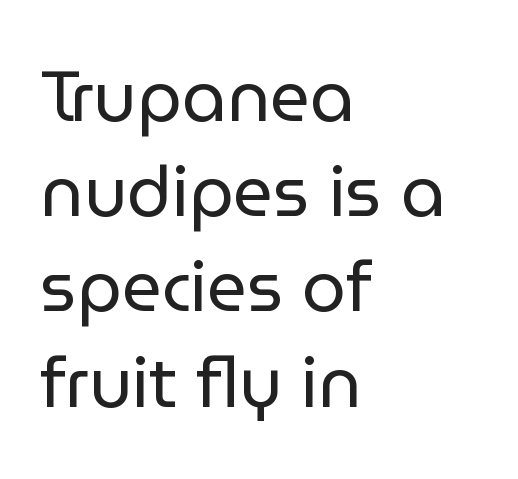
Q: Is the text bold? A: No.
Q: Is the text italic (slanted)? A: No, it is upright.
Q: Is the typeface a serif or a sans-serif typeface? A: Sans-serif.
Q: Is the text underlined? A: No.
Q: How is the paragraph aligned? A: Left-aligned.
Q: Is the spacing between letters normal or unusually wide? A: Normal.
Q: Is the spacing between lines tight, normal or loose? A: Normal.
Q: Width (condensed, normal, or wide)? A: Normal.
Q: Stroke contrast? A: Low.
Q: x-height? A: Medium.
Q: Monospaced? A: No.
